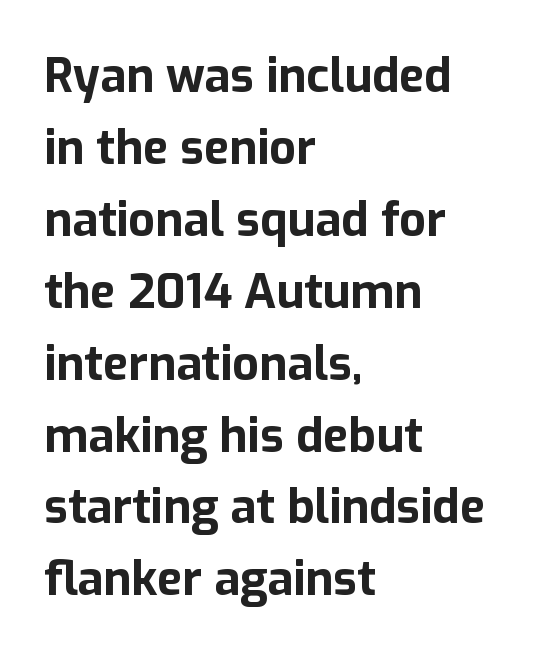
Q: Is the text bold? A: Yes.
Q: Is the text italic (slanted)? A: No, it is upright.
Q: Is the typeface a serif or a sans-serif typeface? A: Sans-serif.
Q: Is the text underlined? A: No.
Q: How is the paragraph aligned? A: Left-aligned.
Q: Is the spacing between letters normal or unusually wide? A: Normal.
Q: Is the spacing between lines tight, normal or loose? A: Normal.
Q: Width (condensed, normal, or wide)? A: Normal.
Q: Stroke contrast? A: Low.
Q: x-height? A: Medium.
Q: Monospaced? A: No.
